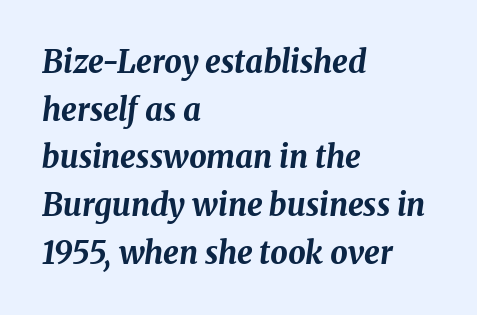
The image shows 31 px bold type, italic (leaning right); set left-aligned, normal line spacing (1.54x), normal letter spacing, not underlined; medium stroke contrast and a medium x-height.
